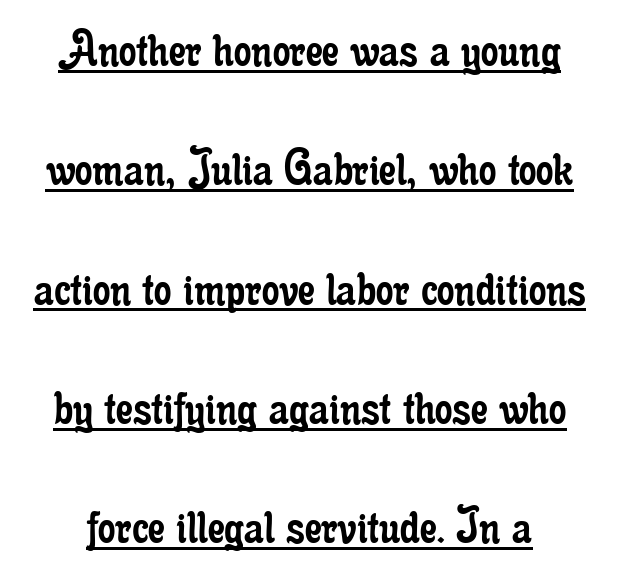
The image shows 55 px regular-weight, condensed serif type, upright; set loose line spacing (2.17x), normal letter spacing, underlined; low stroke contrast and a small x-height.
